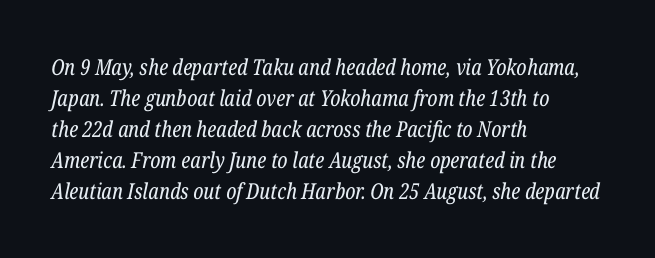
The image shows 22 px text type, italic (leaning right); set left-aligned, normal line spacing (1.41x), normal letter spacing, not underlined.
